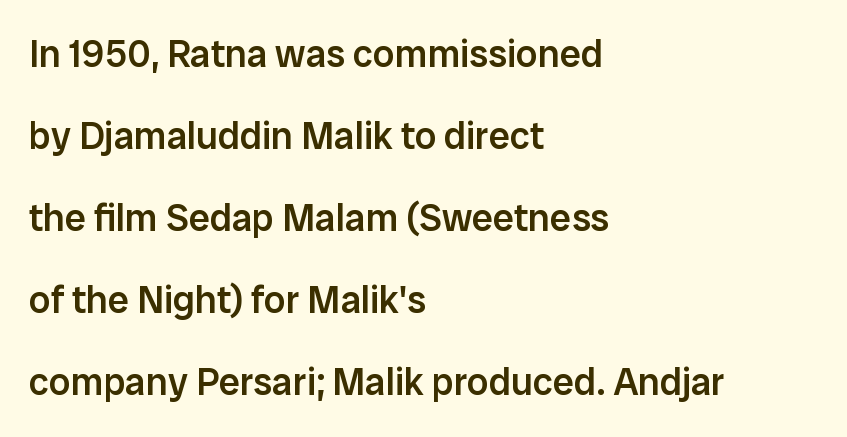
Varying glyph widths throughout — classic text-font behaviour. This block would shrink considerably if given ordinary leading; it's expanded now. Examine the stroke ends and you'll find no serifs. The lines are quadded left. Only glyphs here, with clear space below each row.
